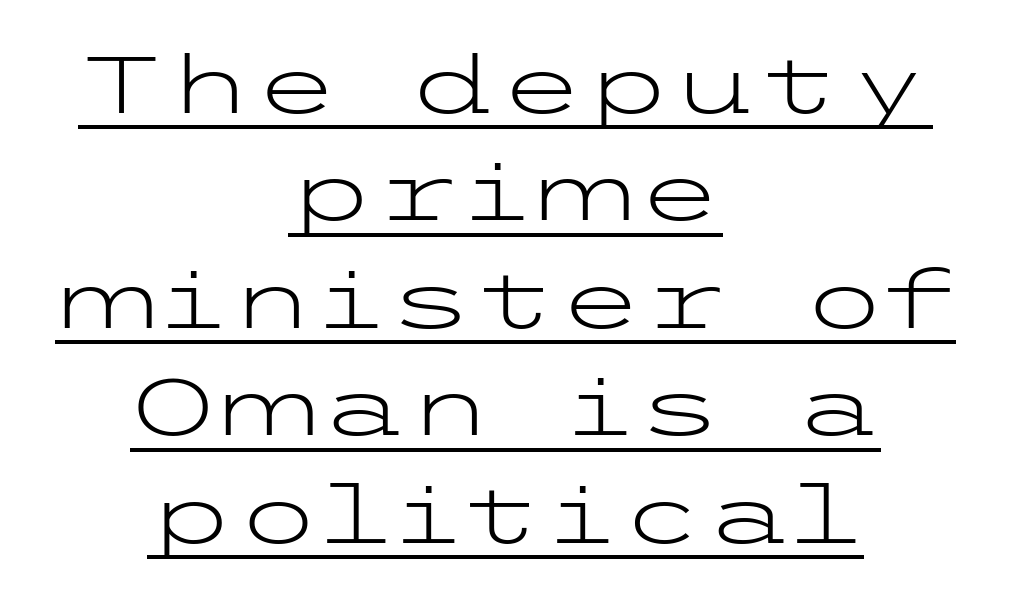
Somebody hit Ctrl+U on this one — the words are underlined. These glyphs show unthickened strokes, regular width or finer. The text was rendered using a sans face with plain stroke endings. Nobody touched the tracking dial on this one.
